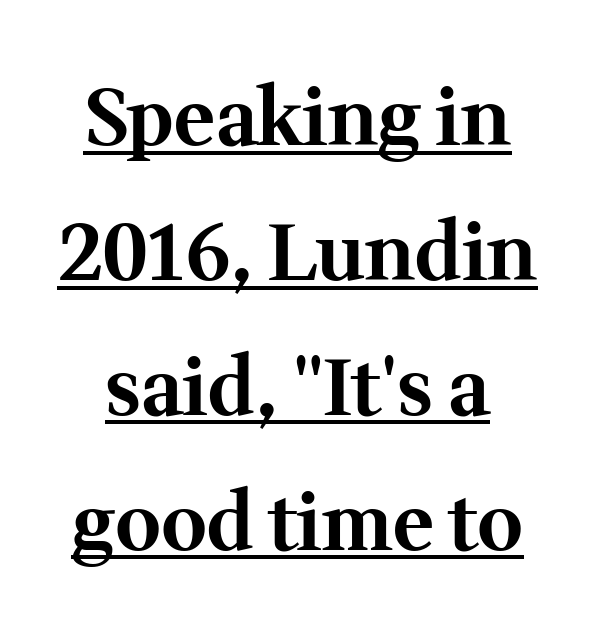
The image shows 78 px bold serif type, upright; set line spacing 1.73x, normal letter spacing, underlined; medium stroke contrast and a medium x-height.
